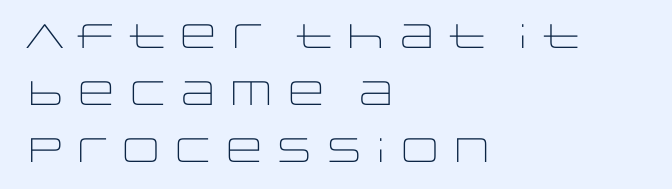
Spacing verdict: proportional, widths tailored to each character. Style check: upright. Note: no serifs on the glyphs. Nobody touched the tracking dial on this one. The font is comparable to plain body text, perhaps lighter.
